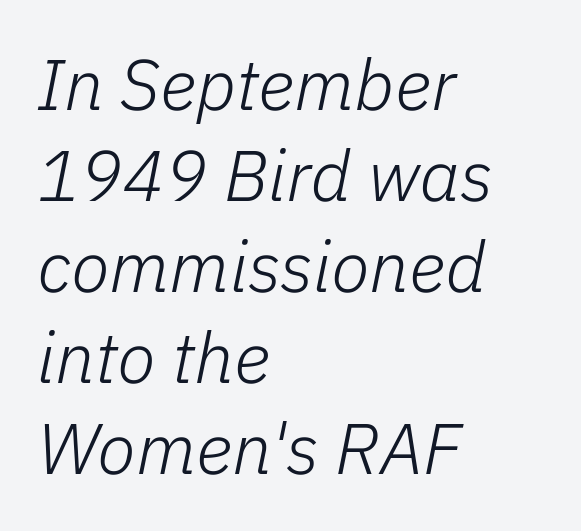
The image shows 71 px light type, italic (leaning right); set left-aligned, normal line spacing (1.28x), normal letter spacing, not underlined; low stroke contrast and a medium x-height.
